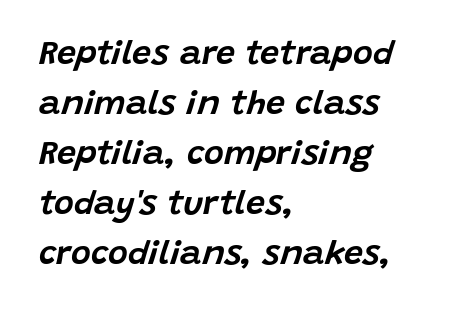
Q: Is the text italic (slanted)? A: Yes, it leans right by about 15 degrees.
Q: Is the text underlined? A: No.
Q: How is the paragraph aligned? A: Left-aligned.
Q: Is the spacing between letters normal or unusually wide? A: Normal.
Q: Is the spacing between lines tight, normal or loose? A: Normal.
Q: Width (condensed, normal, or wide)? A: Normal.
Q: Stroke contrast? A: Low.
Q: x-height? A: Large.
Q: Monospaced? A: No.
